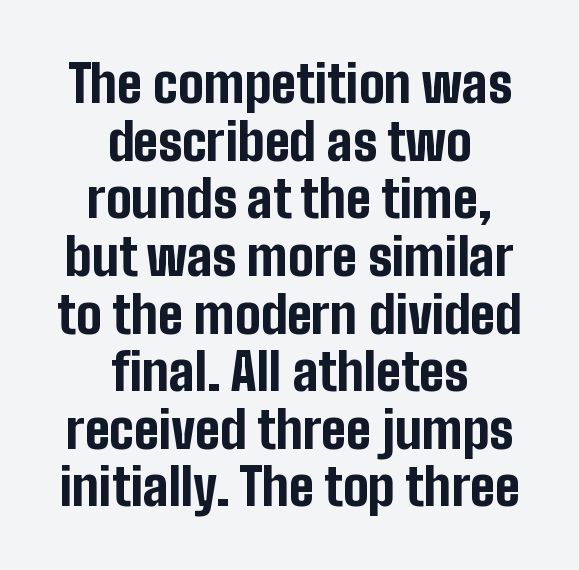
The image shows 51 px bold, condensed sans-serif type, upright; set centered, tight line spacing (1.13x), normal letter spacing, not underlined; low stroke contrast and a medium x-height.
